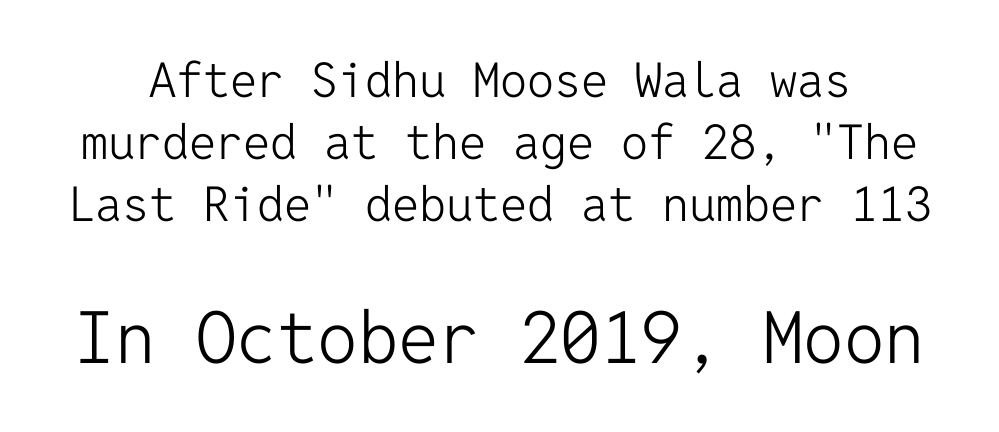
The image shows 72 px light sans-serif type, upright, monospaced; set normal line spacing (1.29x), normal letter spacing, not underlined; the second (bottom) block is 1.5x larger; low stroke contrast and a medium x-height.
